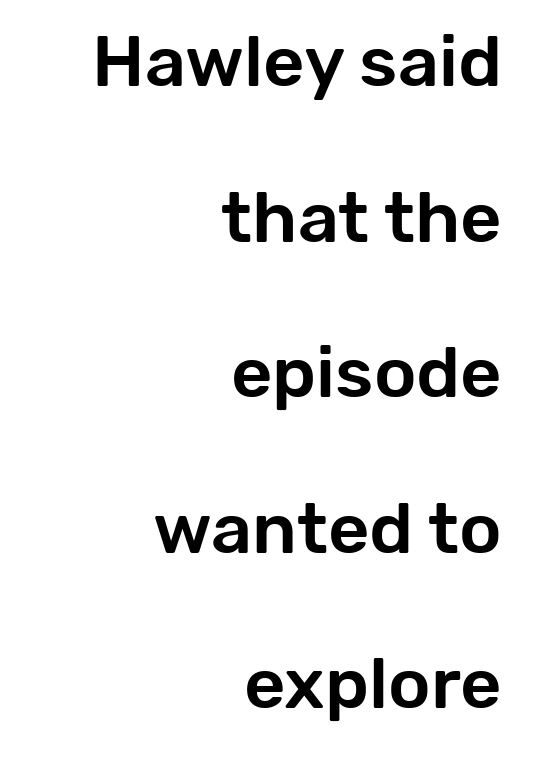
Q: Is the text italic (slanted)? A: No, it is upright.
Q: Is the typeface a serif or a sans-serif typeface? A: Sans-serif.
Q: Is the text underlined? A: No.
Q: How is the paragraph aligned? A: Right-aligned.
Q: Is the spacing between letters normal or unusually wide? A: Normal.
Q: Is the spacing between lines tight, normal or loose? A: Loose.
Q: Width (condensed, normal, or wide)? A: Normal.
Q: Stroke contrast? A: Low.
Q: x-height? A: Medium.
Q: Monospaced? A: No.
